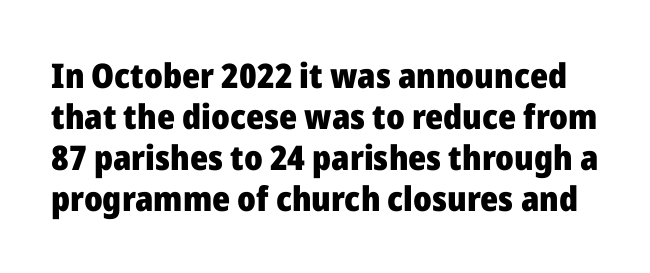
The font family rendered here belongs to the sans-serif group. Here the designer chose a conventional face with non-uniform glyph widths. The passage shown is not underscored anywhere. Notice how thick the strokes are: this is what a full bold looks like. Nothing unusual about the tracking: characters are spaced as the font intends.
